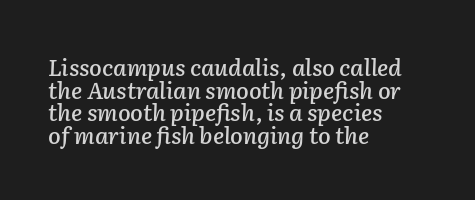
Q: Is the text italic (slanted)? A: Yes, it leans right by about 2 degrees.
Q: Is the text underlined? A: No.
Q: How is the paragraph aligned? A: Left-aligned.
Q: Is the spacing between letters normal or unusually wide? A: Normal.
Q: Is the spacing between lines tight, normal or loose? A: Tight.
